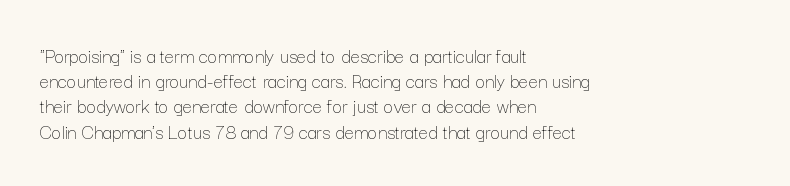
Q: Is the text bold? A: No.
Q: Is the text italic (slanted)? A: No, it is upright.
Q: Is the text underlined? A: No.
Q: How is the paragraph aligned? A: Left-aligned.
Q: Is the spacing between letters normal or unusually wide? A: Normal.
